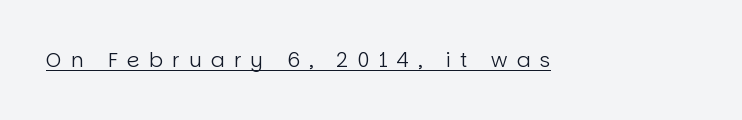
{"italic": "no", "bold": "no", "underline": "yes", "letter_spacing": "wide", "letter_spacing_em": 0.47, "glyph_px": 20}
